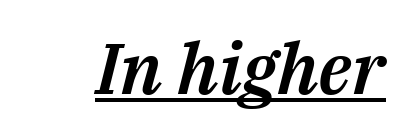
Q: Is the text italic (slanted)? A: Yes, it leans right by about 14 degrees.
Q: Is the text underlined? A: Yes.
Q: Is the spacing between letters normal or unusually wide? A: Normal.
Q: Width (condensed, normal, or wide)? A: Normal.
Q: Stroke contrast? A: Medium.
Q: x-height? A: Medium.
Q: Monospaced? A: No.
